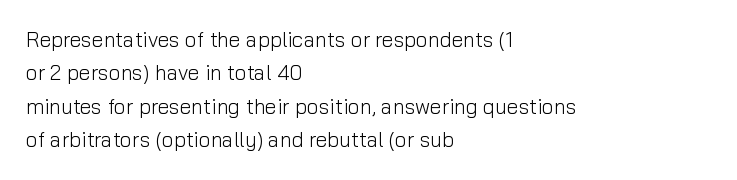
The image shows 21 px text type, upright; set left-aligned, normal line spacing (1.59x), normal letter spacing, not underlined.
